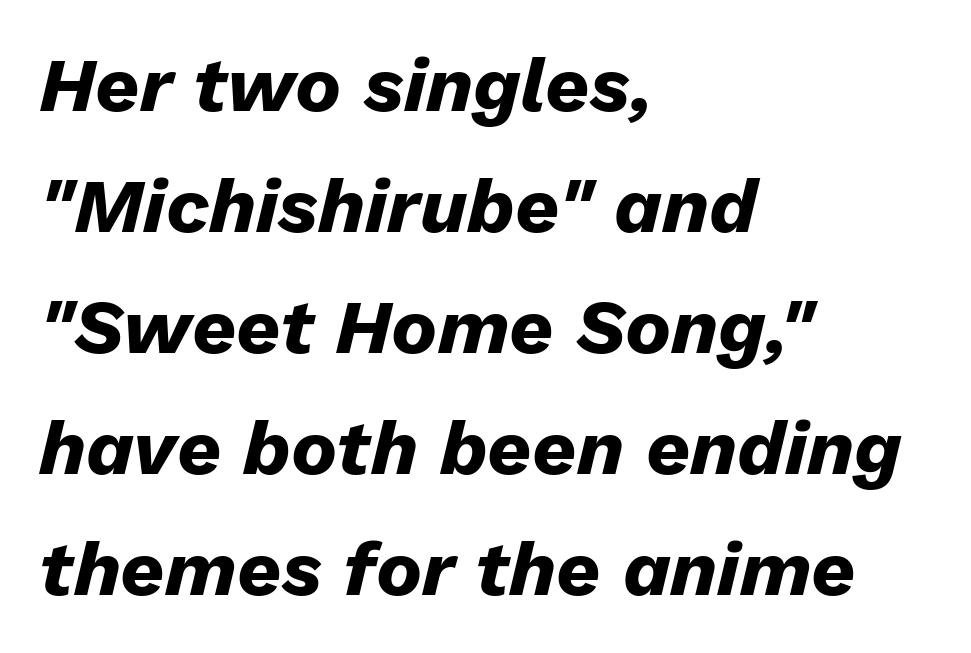
The typesetter chose a ragged-right arrangement here. Rendered with sloped, italic letterforms. Looks like regular typesetting: each glyph gets only the width it needs. A typesetter would call this zero additional tracking.
